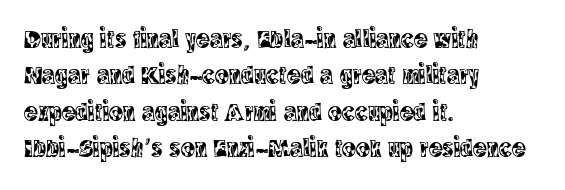
The image shows 26 px text type, upright; set left-aligned, normal line spacing (1.4x), normal letter spacing, not underlined.
